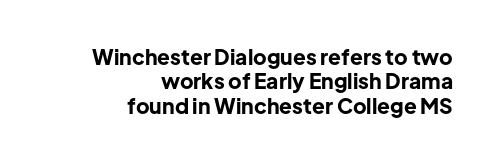
The image shows 21 px bold type, upright; set right-aligned, line spacing 1.16x, normal letter spacing, not underlined.
